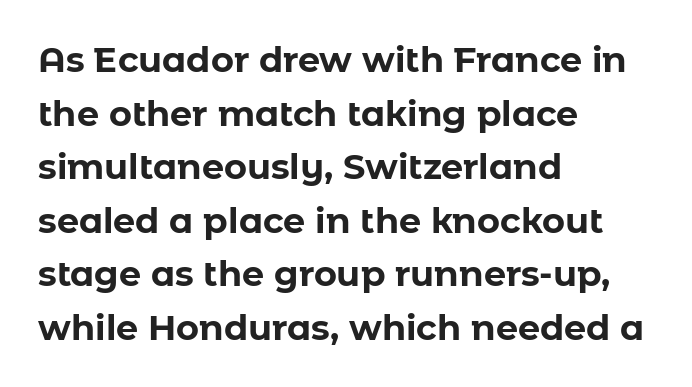
The image shows 35 px bold sans-serif type, upright; set left-aligned, normal line spacing (1.53x), normal letter spacing, not underlined; low stroke contrast and a medium x-height.
